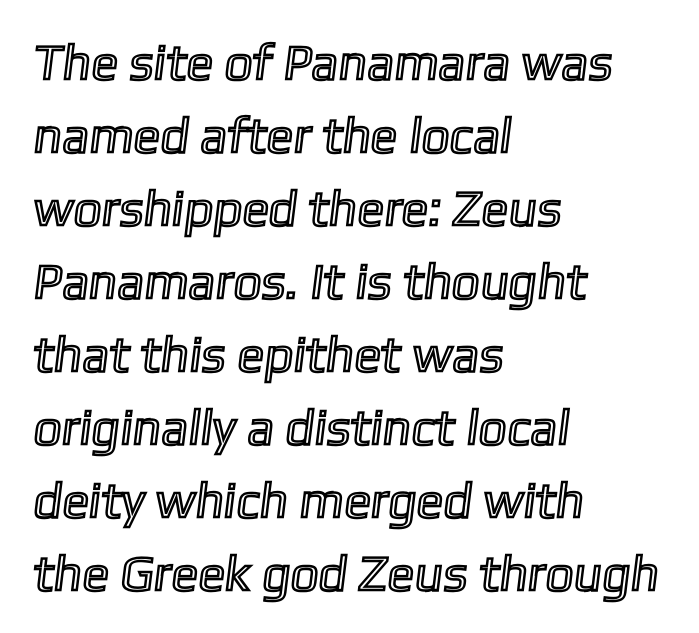
Q: Is the text underlined? A: No.
Q: How is the paragraph aligned? A: Left-aligned.
Q: Is the spacing between letters normal or unusually wide? A: Normal.
Q: Is the spacing between lines tight, normal or loose? A: Normal.
Q: Width (condensed, normal, or wide)? A: Normal.
Q: x-height? A: Medium.
Q: Monospaced? A: No.
